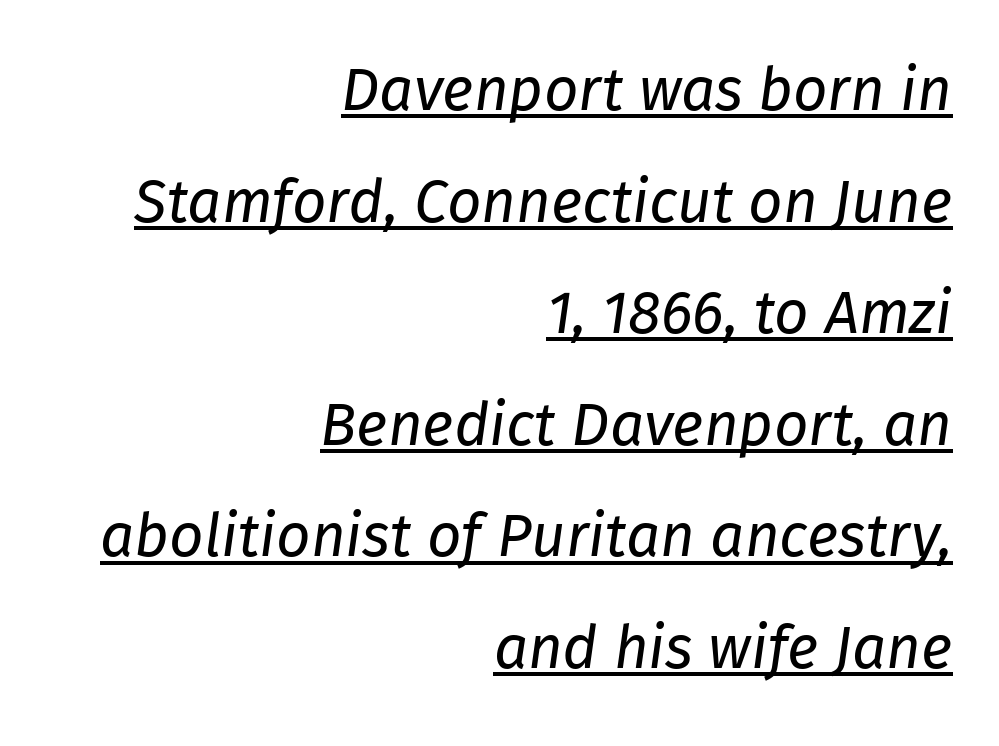
Q: Is the text bold? A: No.
Q: Is the text italic (slanted)? A: Yes, it leans right by about 8 degrees.
Q: Is the text underlined? A: Yes.
Q: How is the paragraph aligned? A: Right-aligned.
Q: Is the spacing between letters normal or unusually wide? A: Normal.
Q: Width (condensed, normal, or wide)? A: Normal.
Q: Stroke contrast? A: Low.
Q: x-height? A: Medium.
Q: Monospaced? A: No.
